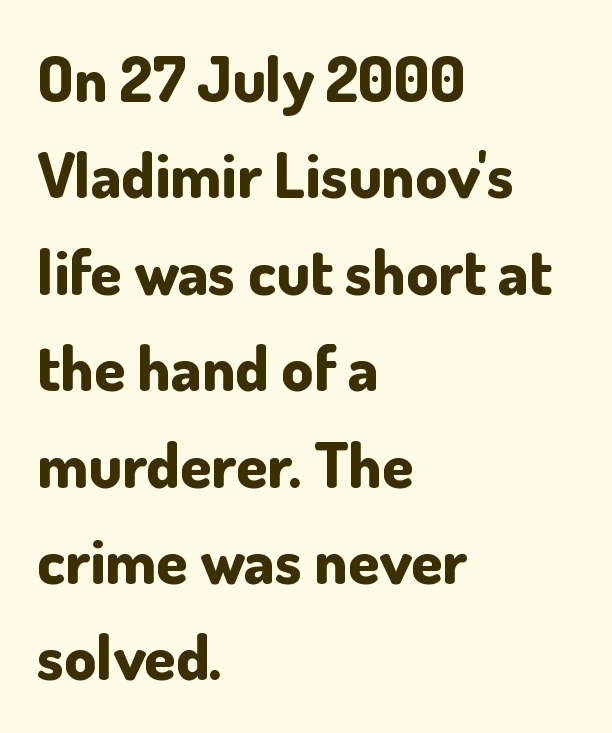
{"serif": "no", "italic": "no", "bold": "yes", "weight": "bold", "width": "normal", "stroke_contrast": "low", "x_height": "small", "monospaced": "no", "underline": "no", "align": "left", "line_spacing": "normal", "line_spacing_ratio": 1.53, "letter_spacing": "normal", "letter_spacing_em": 0.0, "glyph_px": 63}
